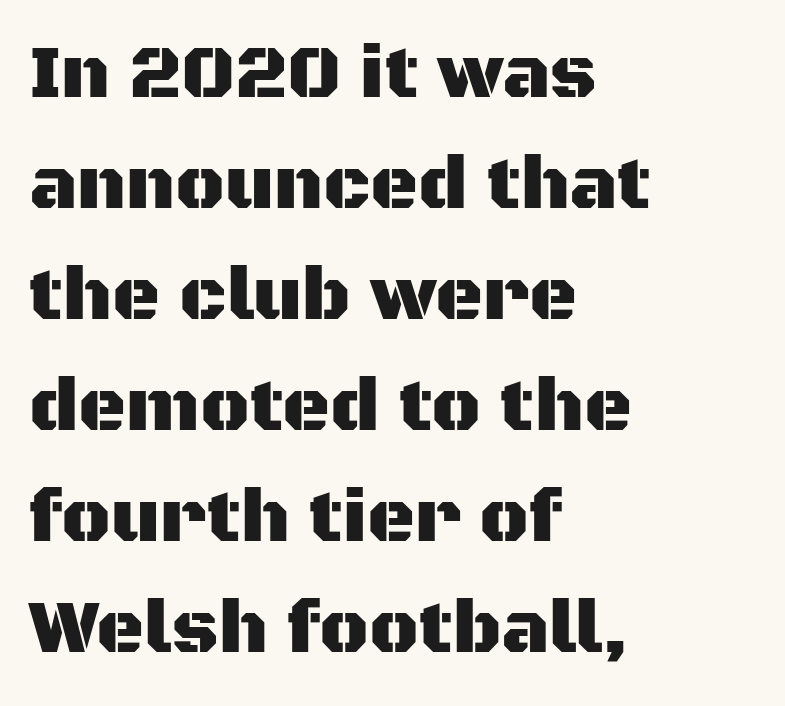
Q: Is the text italic (slanted)? A: No, it is upright.
Q: Is the typeface a serif or a sans-serif typeface? A: Sans-serif.
Q: Is the text underlined? A: No.
Q: How is the paragraph aligned? A: Left-aligned.
Q: Is the spacing between letters normal or unusually wide? A: Normal.
Q: Is the spacing between lines tight, normal or loose? A: Normal.
Q: Width (condensed, normal, or wide)? A: Normal.
Q: Stroke contrast? A: Medium.
Q: x-height? A: Large.
Q: Monospaced? A: No.
